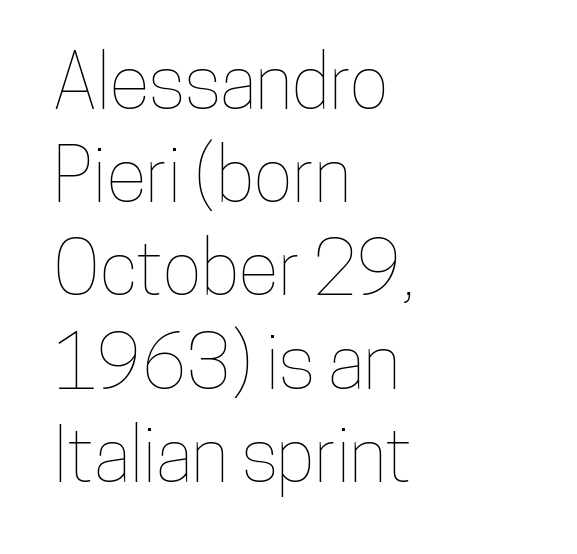
Q: Is the text italic (slanted)? A: No, it is upright.
Q: Is the text underlined? A: No.
Q: How is the paragraph aligned? A: Left-aligned.
Q: Is the spacing between letters normal or unusually wide? A: Normal.
Q: Is the spacing between lines tight, normal or loose? A: Normal.
Q: Width (condensed, normal, or wide)? A: Condensed.
Q: Stroke contrast? A: Low.
Q: x-height? A: Medium.
Q: Monospaced? A: No.
